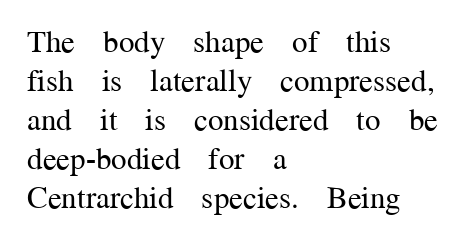
These glyphs show unthickened strokes, regular width or finer. This is the regular roman posture of the typeface. Classification — serif. Look at the tracking — it's just the regular setting, nothing added.
